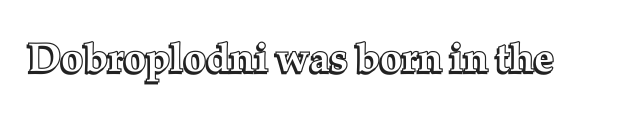
{"italic": "no", "width": "normal", "x_height": "medium", "monospaced": "no", "underline": "no", "letter_spacing": "normal", "letter_spacing_em": 0.0, "glyph_px": 40}
